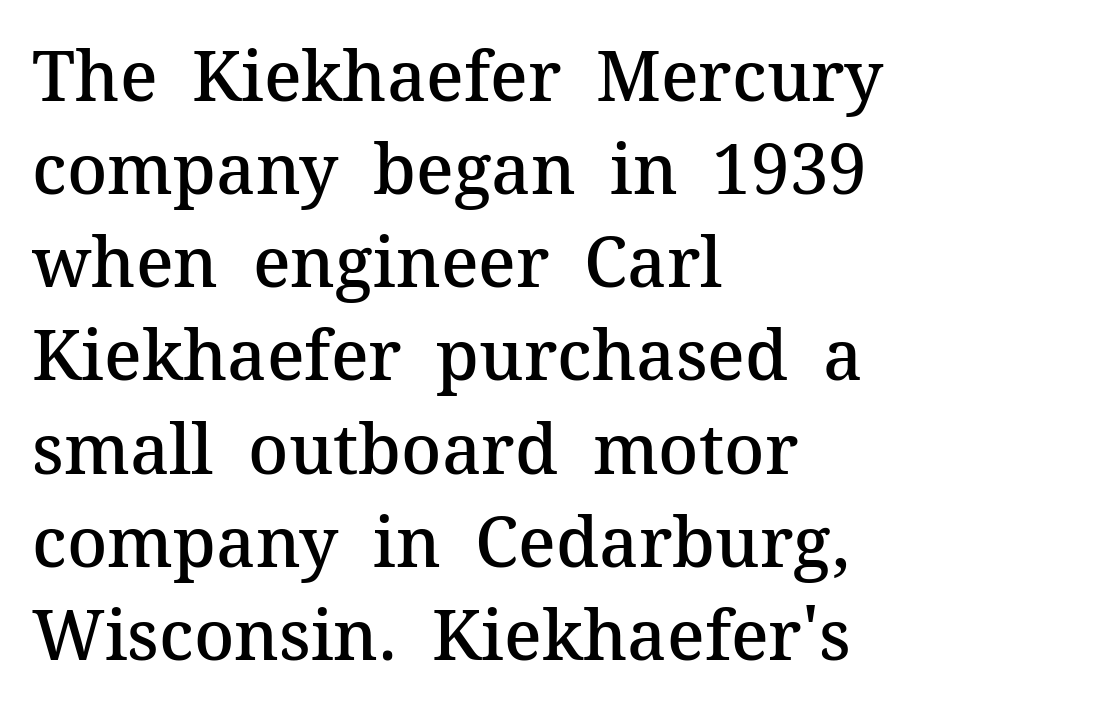
Font category for this specimen: serif. The rendering uses natural spacing where letterforms have individual widths. Lines of text with bare space underneath. Compared with typical paragraphs, the rows here are spaced about the same. Semibold letterforms, between regular and bold.
